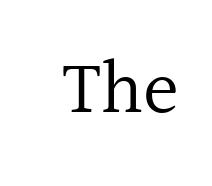
The image shows 76 px regular-weight serif type, upright; set normal letter spacing, not underlined; a medium x-height.
